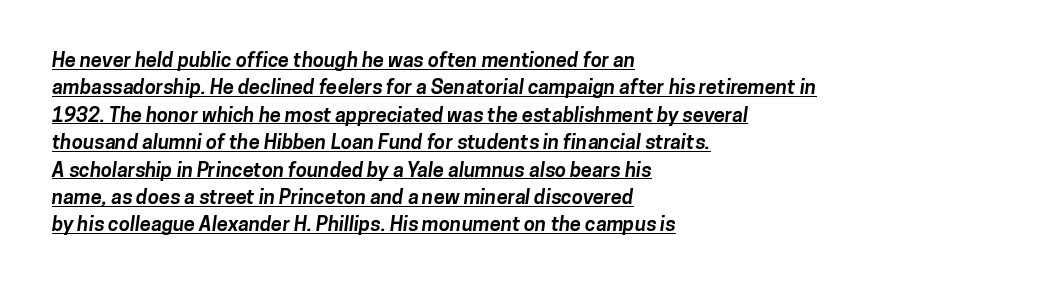
{"bold": "yes", "underline": "yes", "align": "left", "line_spacing": "normal", "line_spacing_ratio": 1.37, "letter_spacing": "normal", "letter_spacing_em": 0.0, "glyph_px": 20}
